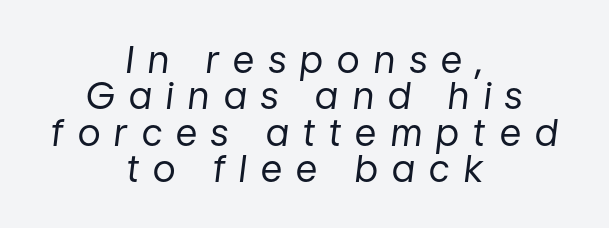
Inter-character spacing is expanded well beyond the font's built-in metrics. Proportional: the letters do not fall into vertical columns. Leftover space on each line is divided equally before and after the words. The font's italic variant was chosen for this text. The glyphs are unaccompanied by any horizontal stroke below them. In terms of leading, this rendering errs on the cramped side.
